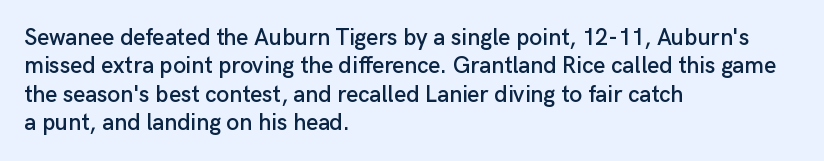
{"italic": "no", "underline": "no", "align": "left", "line_spacing_ratio": 1.23, "letter_spacing": "normal", "letter_spacing_em": 0.0, "glyph_px": 23}
